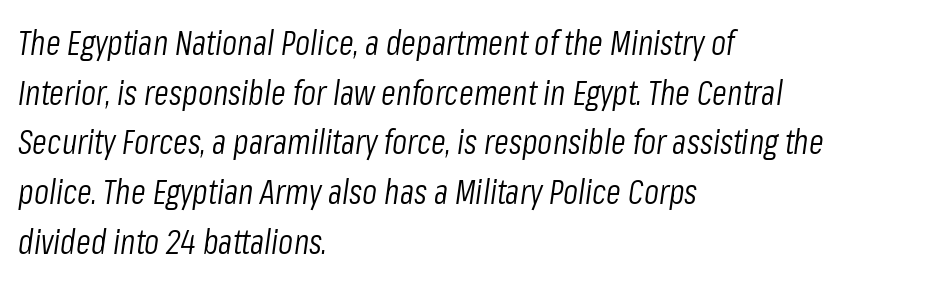
{"italic": "yes", "lean": "right", "slant_degrees": 8, "bold": "no", "weight": "light", "width": "condensed", "stroke_contrast": "low", "x_height": "medium", "monospaced": "no", "underline": "no", "align": "left", "line_spacing": "normal", "line_spacing_ratio": 1.46, "letter_spacing": "normal", "letter_spacing_em": 0.0, "glyph_px": 34}
